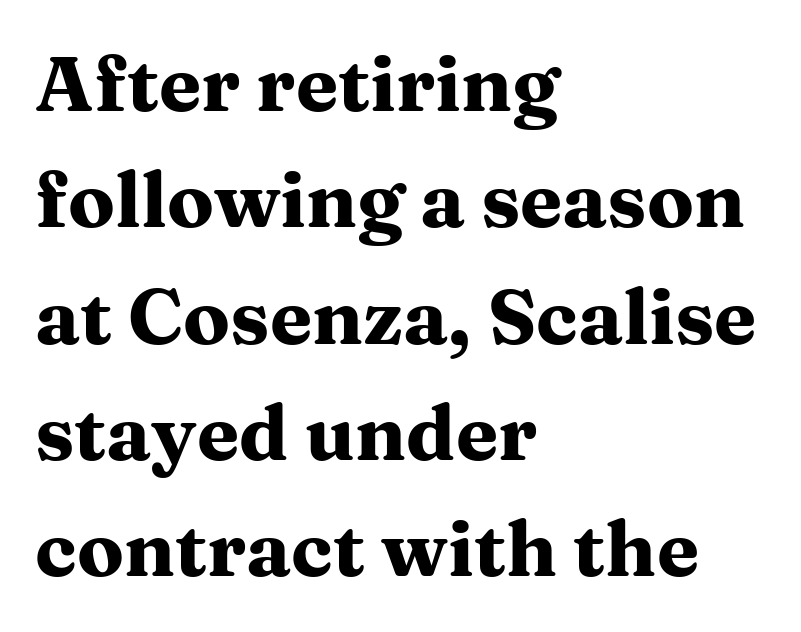
Q: Is the text bold? A: Yes.
Q: Is the text italic (slanted)? A: No, it is upright.
Q: Is the typeface a serif or a sans-serif typeface? A: Serif.
Q: Is the text underlined? A: No.
Q: How is the paragraph aligned? A: Left-aligned.
Q: Is the spacing between letters normal or unusually wide? A: Normal.
Q: Is the spacing between lines tight, normal or loose? A: Normal.
Q: Width (condensed, normal, or wide)? A: Wide.
Q: Stroke contrast? A: Medium.
Q: x-height? A: Medium.
Q: Monospaced? A: No.
